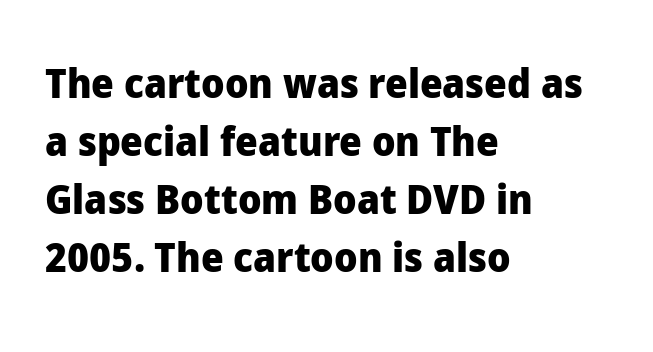
Q: Is the text bold? A: Yes.
Q: Is the text italic (slanted)? A: No, it is upright.
Q: Is the typeface a serif or a sans-serif typeface? A: Sans-serif.
Q: Is the text underlined? A: No.
Q: How is the paragraph aligned? A: Left-aligned.
Q: Is the spacing between letters normal or unusually wide? A: Normal.
Q: Is the spacing between lines tight, normal or loose? A: Normal.
Q: Width (condensed, normal, or wide)? A: Normal.
Q: Stroke contrast? A: Low.
Q: x-height? A: Medium.
Q: Monospaced? A: No.
